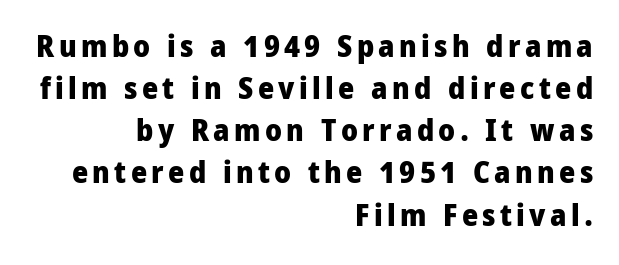
The image shows 31 px heavy, condensed sans-serif type, upright; set right-aligned, normal line spacing (1.36x), not underlined; low stroke contrast and a large x-height.
